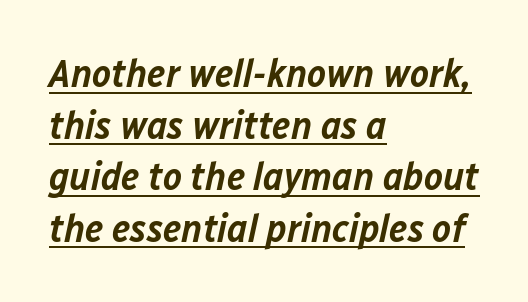
{"italic": "yes", "lean": "right", "slant_degrees": 12, "bold": "semi", "weight": "semibold", "width": "normal", "stroke_contrast": "low", "x_height": "medium", "monospaced": "no", "underline": "yes", "align": "left", "line_spacing": "normal", "line_spacing_ratio": 1.29, "letter_spacing": "normal", "letter_spacing_em": 0.0, "glyph_px": 40}
